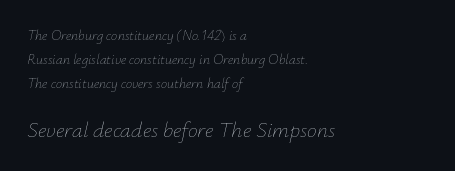
{"italic": "yes", "lean": "right", "slant_degrees": 12, "bold": "no", "underline": "no", "align": "left", "line_spacing": "normal", "line_spacing_ratio": 1.7, "letter_spacing": "normal", "letter_spacing_em": 0.0, "larger_block": "second", "size_ratio": 1.57, "glyph_px": 22}
